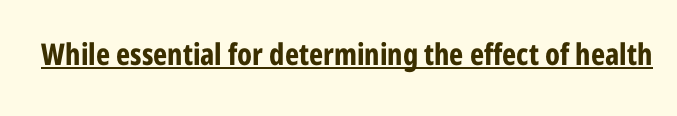
The type sits square on the baseline with zero lean. Descenders here cross a horizontal rule under the line. No extra tracking has been applied to these lines. The text was rendered using a sans face with plain stroke endings. The glyphs have the mass of a bold cut.
